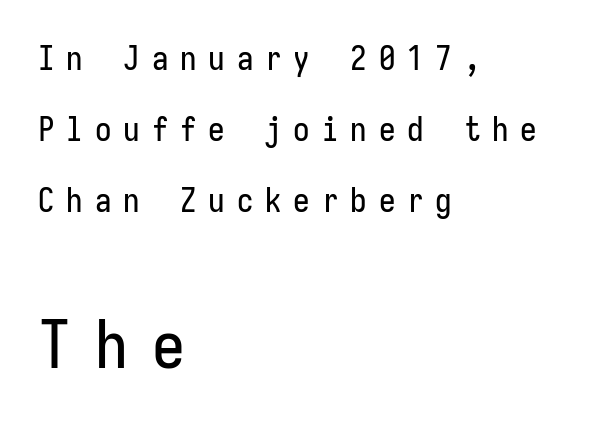
{"serif": "no", "italic": "no", "width": "condensed", "stroke_contrast": "low", "x_height": "medium", "monospaced": "yes", "underline": "no", "align": "left", "line_spacing": "loose", "line_spacing_ratio": 2.15, "letter_spacing": "wide", "letter_spacing_em": 0.36, "larger_block": "second", "size_ratio": 2.0, "glyph_px": 66}
